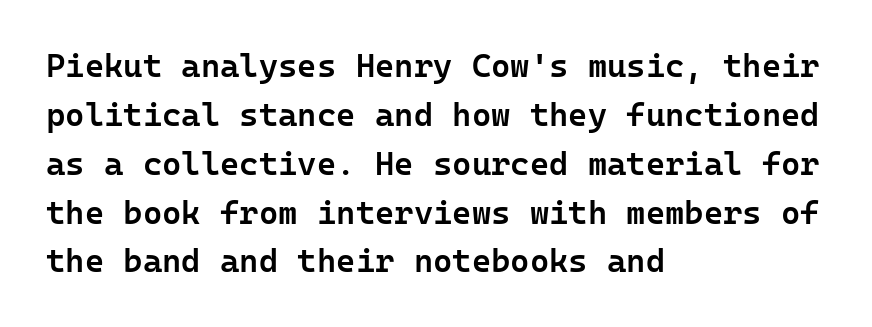
The image shows 33 px semibold sans-serif type, upright; set left-aligned, normal line spacing (1.48x), normal letter spacing, not underlined; low stroke contrast and a medium x-height.
